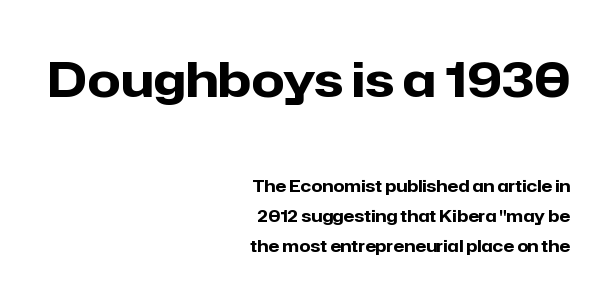
{"serif": "no", "italic": "no", "bold": "yes", "weight": "heavy", "width": "normal", "stroke_contrast": "low", "x_height": "medium", "monospaced": "no", "underline": "no", "align": "right", "line_spacing_ratio": 1.88, "letter_spacing": "normal", "letter_spacing_em": 0.0, "larger_block": "first", "size_ratio": 3.0, "glyph_px": 48}
